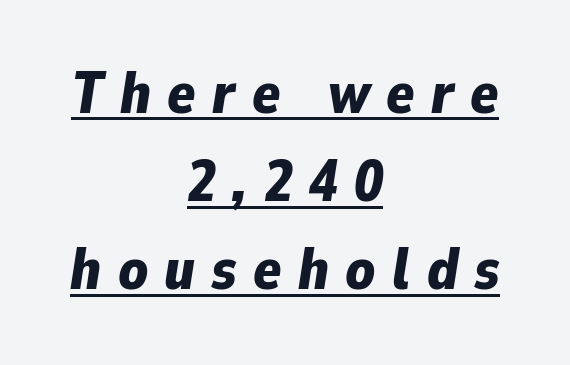
If you measured baseline to baseline, you'd find a middling distance. Every letter is thick-stroked: bold, no question. Is the type slanted? Yes — the strokes lean at a clear angle. The face used here is proportionally spaced, like ordinary book or web type. The paragraph has two soft edges and a firm central axis. A rule runs beneath these lines of type.
